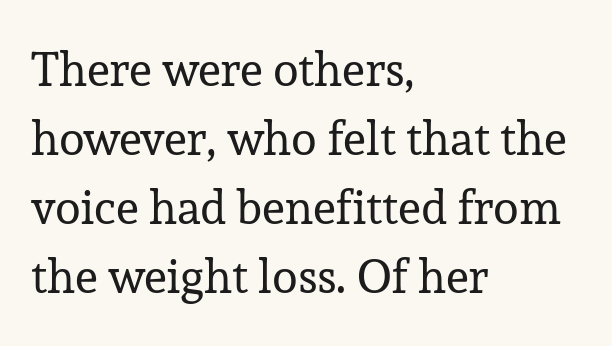
{"serif": "yes", "italic": "no", "bold": "no", "weight": "regular", "width": "normal", "stroke_contrast": "low", "x_height": "medium", "monospaced": "no", "underline": "no", "align": "left", "line_spacing": "normal", "line_spacing_ratio": 1.47, "letter_spacing": "normal", "letter_spacing_em": 0.0, "glyph_px": 47}
